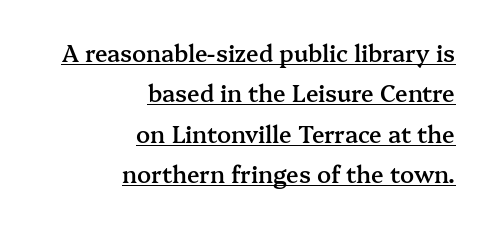
The image shows 23 px text type, upright; set right-aligned, line spacing 1.76x, normal letter spacing, underlined.
